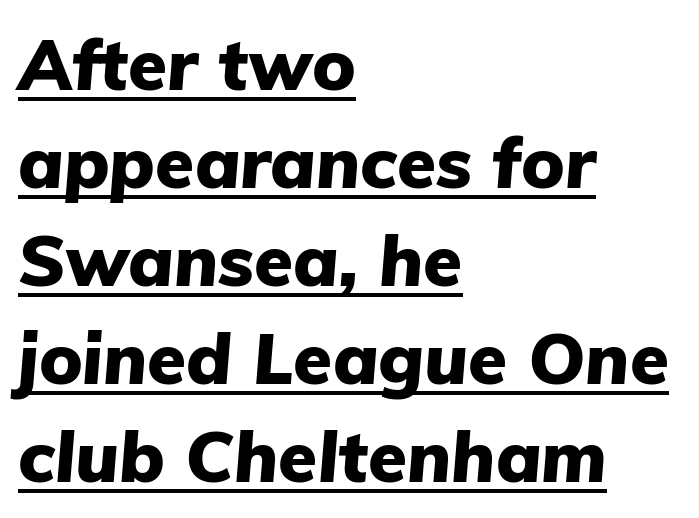
Q: Is the text bold? A: Yes.
Q: Is the text italic (slanted)? A: Yes, it leans right by about 5 degrees.
Q: Is the text underlined? A: Yes.
Q: How is the paragraph aligned? A: Left-aligned.
Q: Is the spacing between letters normal or unusually wide? A: Normal.
Q: Is the spacing between lines tight, normal or loose? A: Normal.
Q: Width (condensed, normal, or wide)? A: Normal.
Q: Stroke contrast? A: Low.
Q: x-height? A: Medium.
Q: Monospaced? A: No.
